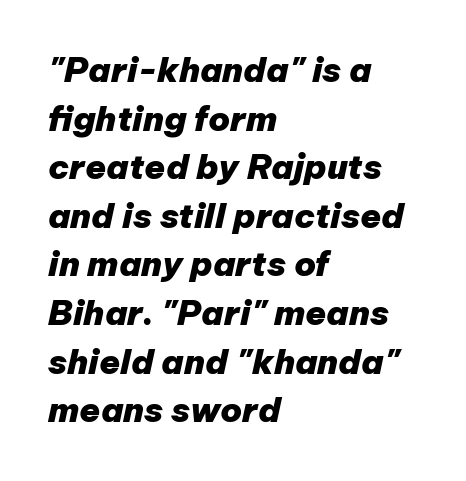
The image shows 34 px heavy type, italic (leaning right); set left-aligned, normal line spacing (1.43x), normal letter spacing, not underlined; low stroke contrast and a medium x-height.
